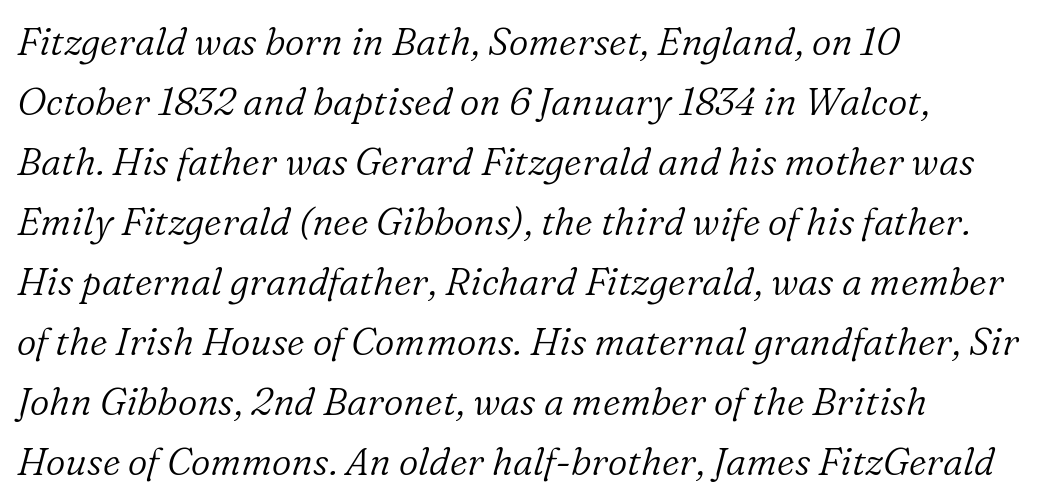
Q: Is the text bold? A: No.
Q: Is the text italic (slanted)? A: Yes, it leans right by about 16 degrees.
Q: Is the typeface a serif or a sans-serif typeface? A: Serif.
Q: Is the text underlined? A: No.
Q: How is the paragraph aligned? A: Left-aligned.
Q: Is the spacing between letters normal or unusually wide? A: Normal.
Q: Is the spacing between lines tight, normal or loose? A: Normal.
Q: Width (condensed, normal, or wide)? A: Normal.
Q: Stroke contrast? A: Low.
Q: x-height? A: Medium.
Q: Monospaced? A: No.
